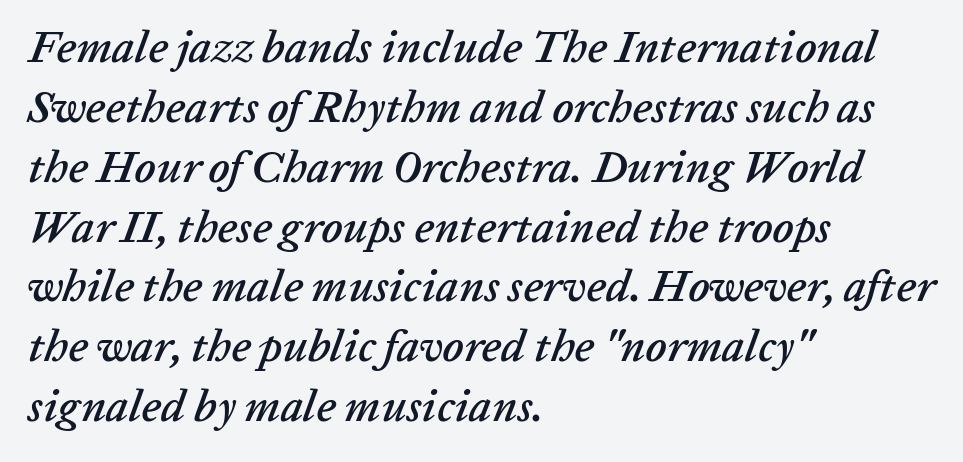
The string is rendered with underlining switched off. This sample has the flowing, uneven cadence of proportional lettering. Default kerning and tracking; the words read as compact shapes. The rendering applies a slant to the glyphs. These lines stack with their left ends in a neat column. Vertical spacing — default.
